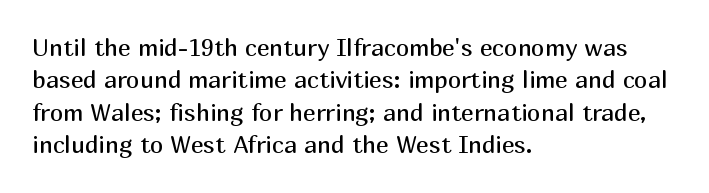
{"italic": "no", "bold": "no", "underline": "no", "align": "left", "line_spacing": "normal", "line_spacing_ratio": 1.35, "letter_spacing": "normal", "letter_spacing_em": 0.0, "glyph_px": 24}
